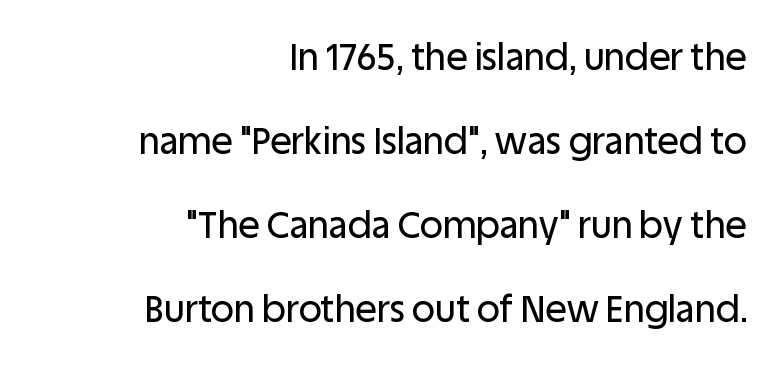
Casual observation: everything's shoved over to the right. The letters stand straight up with perfectly vertical stems. Underlining? Definitely not there. This sample uses a sans-serif face. Short note: letters normally spaced.
